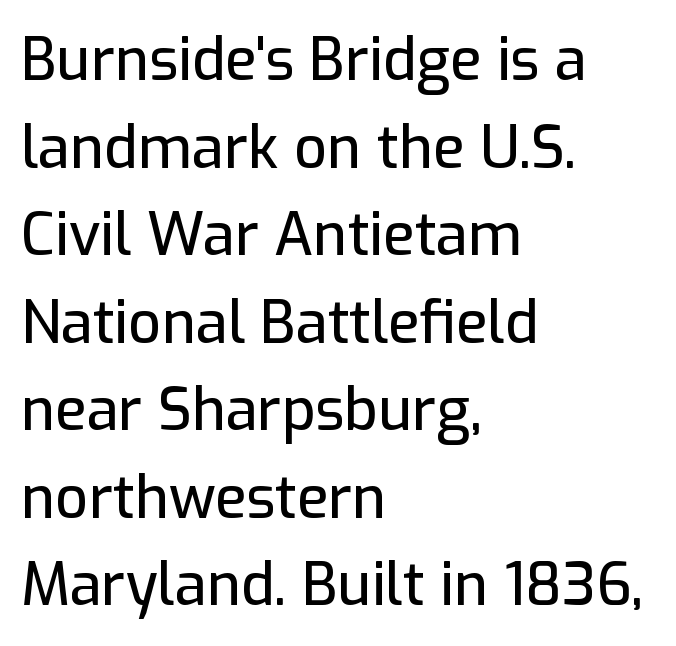
The image shows 58 px sans-serif type, upright; set left-aligned, normal line spacing (1.51x), normal letter spacing, not underlined; low stroke contrast and a medium x-height.
